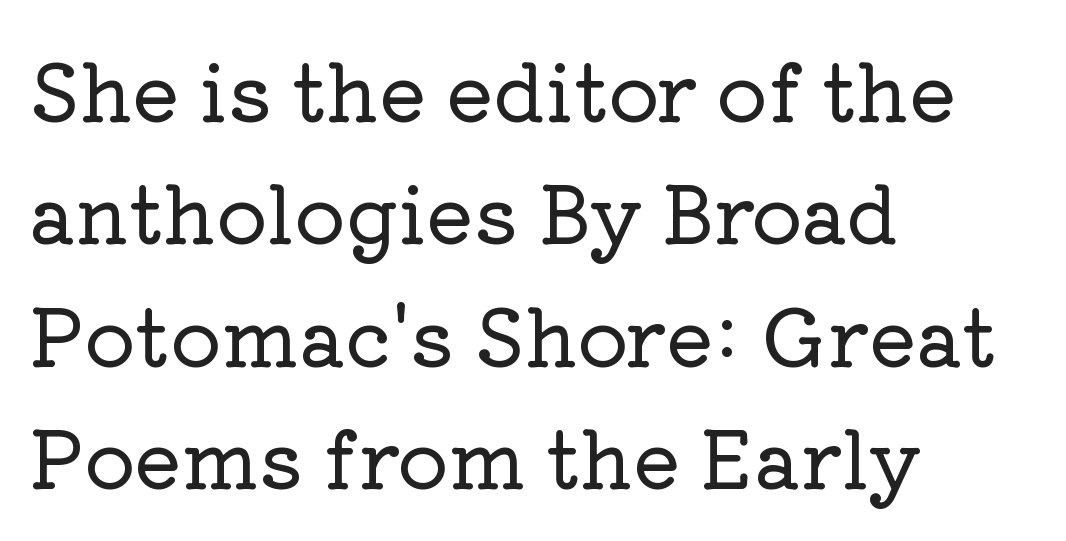
The image shows 79 px serif type, upright; set left-aligned, normal line spacing (1.55x), normal letter spacing, not underlined; low stroke contrast and a medium x-height.
